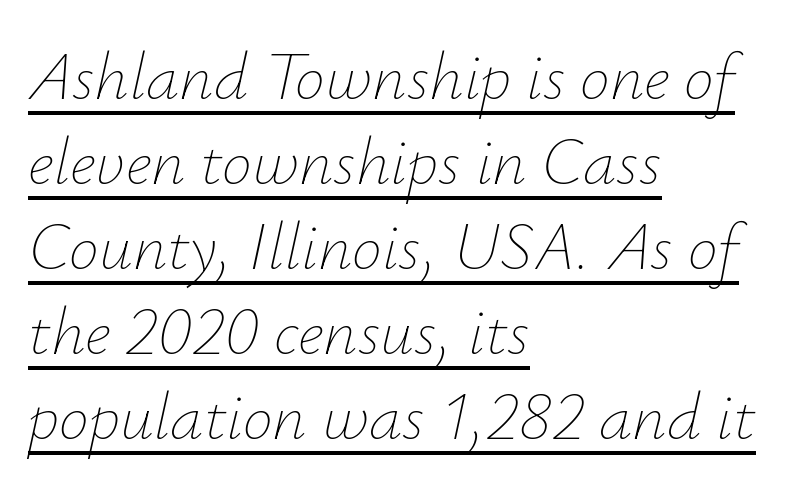
{"italic": "yes", "lean": "right", "slant_degrees": 12, "bold": "no", "weight": "thin", "width": "normal", "stroke_contrast": "low", "x_height": "small", "monospaced": "no", "underline": "yes", "align": "left", "line_spacing": "normal", "line_spacing_ratio": 1.27, "letter_spacing": "normal", "letter_spacing_em": 0.0, "glyph_px": 67}
